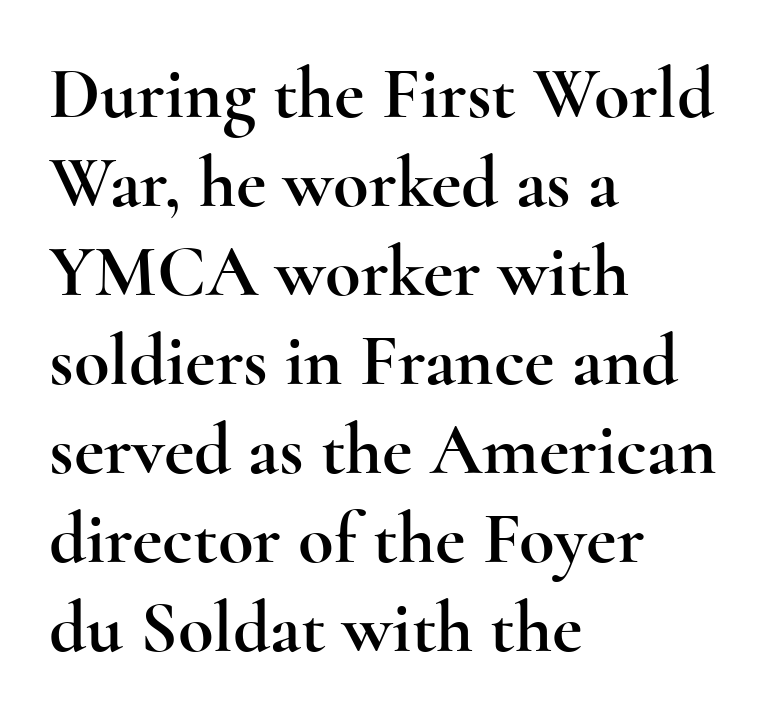
The image shows 73 px wide serif type, upright; set left-aligned, line spacing 1.22x, normal letter spacing, not underlined; a small x-height.
